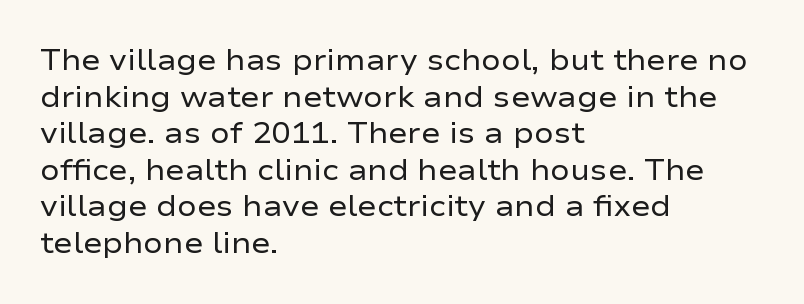
In CSS terms this would be text-align: left. The tracking reads as untouched default to a designer's eye. Serif or sans? Sans — the stroke terminals are bare. Counters stay open thanks to moderate or lighter strokes. These lines are rendered in a variable-pitch font.
